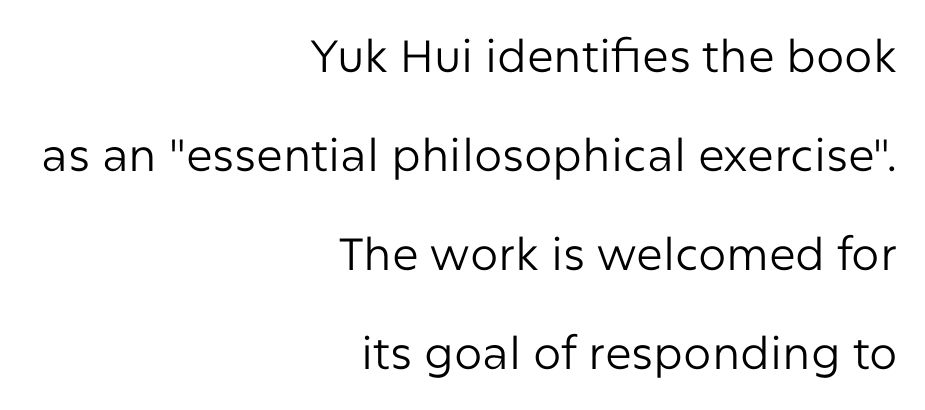
Looks like regular typesetting: each glyph gets only the width it needs. Italic: no, the glyphs are upright roman. Words appear dense and cohesive because spacing is normal. Is there much room between lines? Yes — plenty of vertical air separates them. The characters are drawn with everyday or finer stroke widths.
